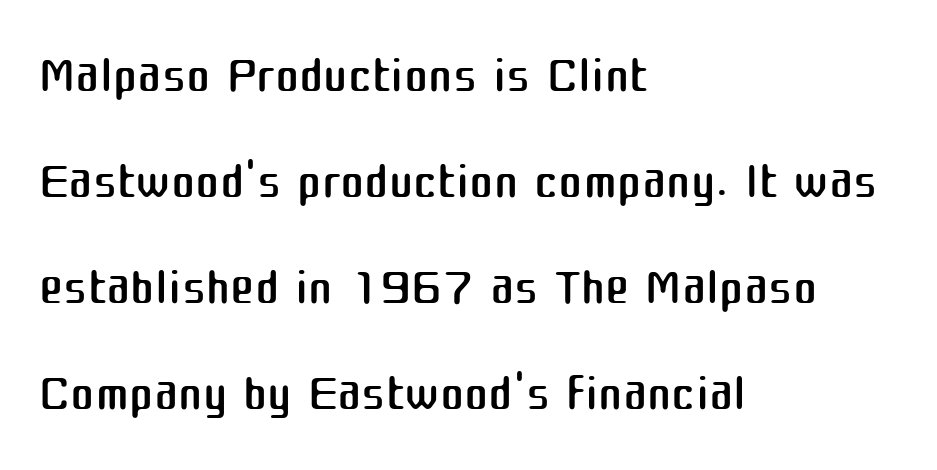
{"serif": "no", "italic": "no", "bold": "no", "weight": "regular", "width": "normal", "stroke_contrast": "medium", "x_height": "medium", "monospaced": "no", "underline": "no", "align": "left", "line_spacing": "normal", "line_spacing_ratio": 1.45, "letter_spacing": "normal", "letter_spacing_em": 0.0, "glyph_px": 73}
